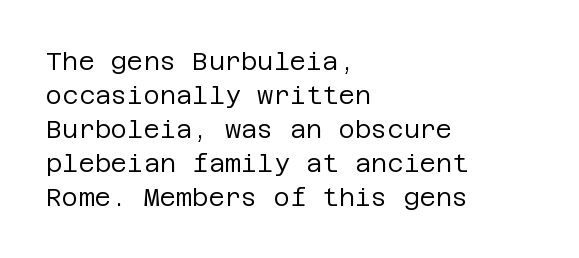
Q: Is the text bold? A: No.
Q: Is the text italic (slanted)? A: No, it is upright.
Q: Is the text underlined? A: No.
Q: How is the paragraph aligned? A: Left-aligned.
Q: Is the spacing between letters normal or unusually wide? A: Normal.
Q: Is the spacing between lines tight, normal or loose? A: Normal.
